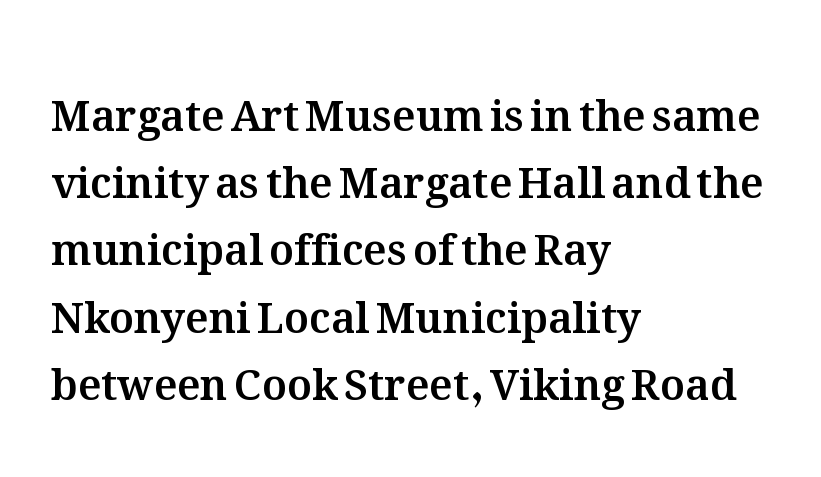
Honestly, there is no underline to notice here at all. Designer's note — italics off, roman on. A normal amount of white space separates one row of letters from the next. The passage shown is typed in a proportional face where columns would drift. Nothing unusual about the tracking: characters are spaced as the font intends. Short and long lines alike share a common starting point at left.
